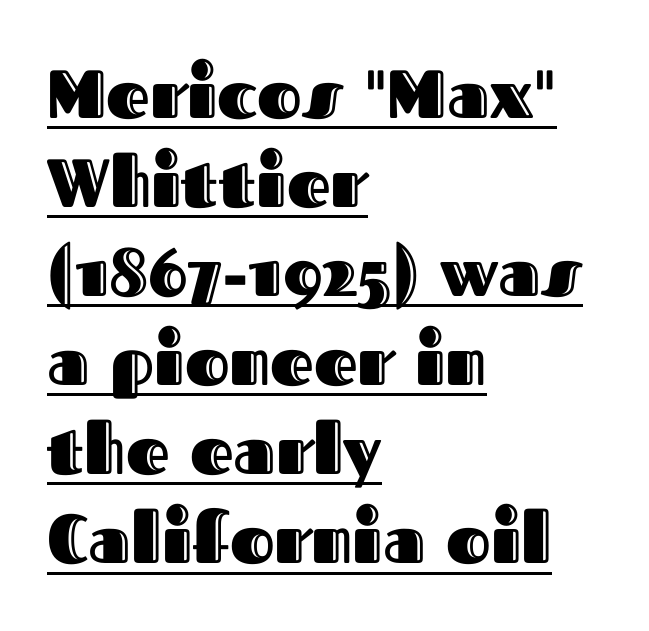
Q: Is the text italic (slanted)? A: No, it is upright.
Q: Is the text underlined? A: Yes.
Q: How is the paragraph aligned? A: Left-aligned.
Q: Is the spacing between letters normal or unusually wide? A: Normal.
Q: Is the spacing between lines tight, normal or loose? A: Normal.
Q: Width (condensed, normal, or wide)? A: Normal.
Q: x-height? A: Medium.
Q: Monospaced? A: No.
